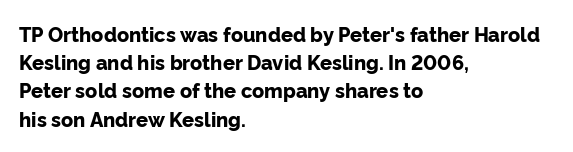
The image shows 20 px bold type, upright; set left-aligned, normal line spacing (1.41x), normal letter spacing, not underlined.
